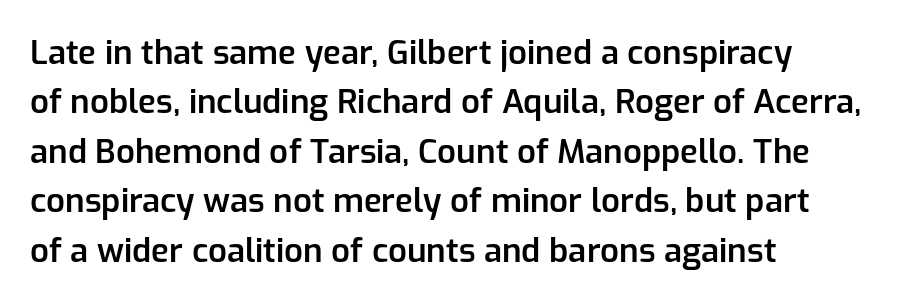
Q: Is the text bold? A: Semi-bold.
Q: Is the text italic (slanted)? A: No, it is upright.
Q: Is the typeface a serif or a sans-serif typeface? A: Sans-serif.
Q: Is the text underlined? A: No.
Q: How is the paragraph aligned? A: Left-aligned.
Q: Is the spacing between letters normal or unusually wide? A: Normal.
Q: Is the spacing between lines tight, normal or loose? A: Normal.
Q: Width (condensed, normal, or wide)? A: Normal.
Q: Stroke contrast? A: Low.
Q: x-height? A: Medium.
Q: Monospaced? A: No.
